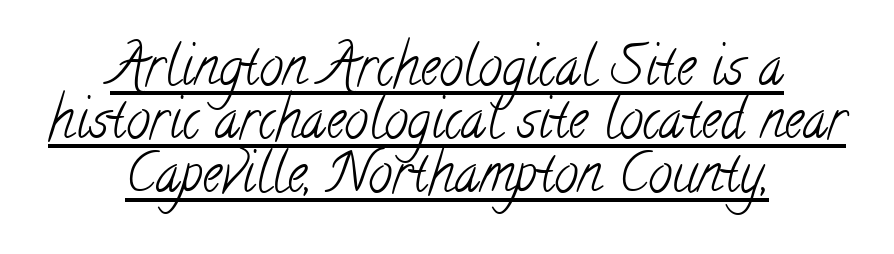
The specimen includes a rule beneath the text block's lines. Short note: letters normally spaced. Regarding serifs, this sample has them. The strokes carry an ordinary text weight at most. This rendering uses center alignment, leaving both contours irregular but symmetric. Do the characters align in a grid? No, the font is proportional.
